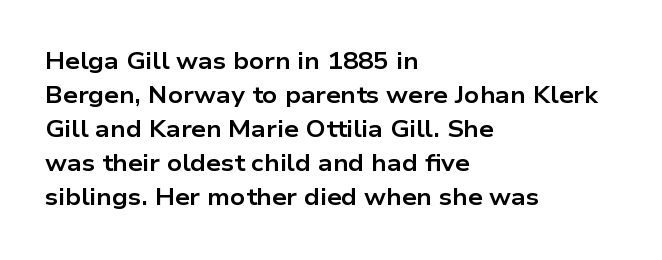
The strip under each line holds only bare page. How are the letters spaced? Ordinarily, with no added tracking. Line spacing here is normal. This rendering uses left alignment, leaving the right contour irregular. When letters stand straight like this, we call the style roman or upright. The rendering uses a bold face; every stroke is thick and dark.
